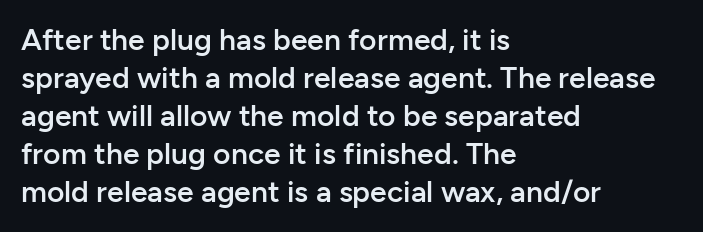
The image shows 30 px semibold sans-serif type, upright; set left-aligned, normal line spacing (1.27x), normal letter spacing, not underlined; low stroke contrast and a medium x-height.
